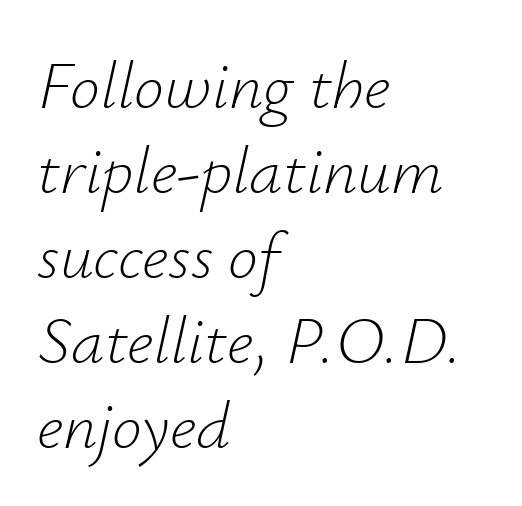
Q: Is the text bold? A: No.
Q: Is the text italic (slanted)? A: Yes, it leans right by about 12 degrees.
Q: Is the text underlined? A: No.
Q: How is the paragraph aligned? A: Left-aligned.
Q: Is the spacing between letters normal or unusually wide? A: Normal.
Q: Is the spacing between lines tight, normal or loose? A: Normal.
Q: Width (condensed, normal, or wide)? A: Normal.
Q: Stroke contrast? A: Low.
Q: x-height? A: Small.
Q: Monospaced? A: No.
